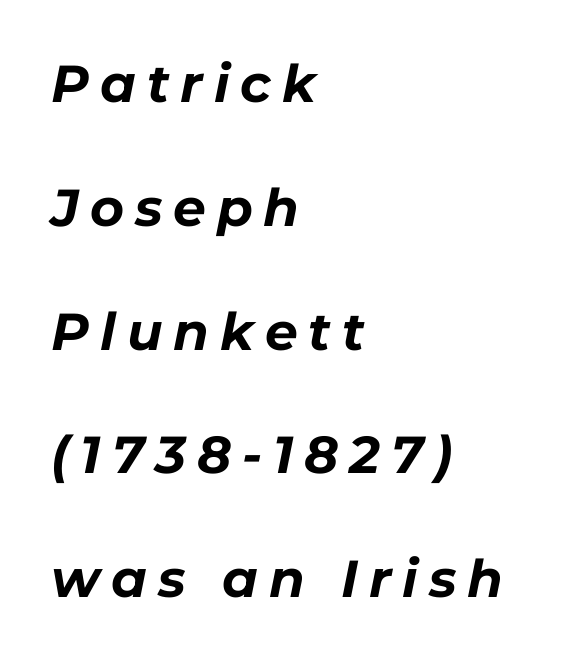
This sample has the flowing, uneven cadence of proportional lettering. Typesetter's note: full bold, strokes at maximum text heaviness. The passage is arranged the way most books set body copy — flush left. Nobody drew a line under any word here. Summary of vertical rhythm: relaxed, with wide interline spacing.
